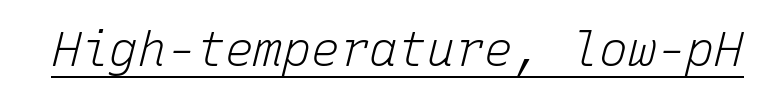
This sample uses an oblique cut, with every glyph tilted off the vertical. You can see a thin bar hugging the bottom of the glyphs. The letters look calm and open, with moderate or lighter stems. This sample has the even, mechanical cadence of fixed-width lettering. The horizontal fit of the characters is conventional and even.
